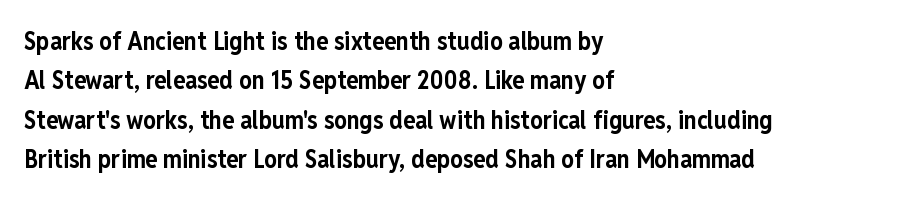
{"italic": "no", "bold": "yes", "underline": "no", "align": "left", "line_spacing": "normal", "line_spacing_ratio": 1.58, "letter_spacing": "normal", "letter_spacing_em": 0.0, "glyph_px": 25}
